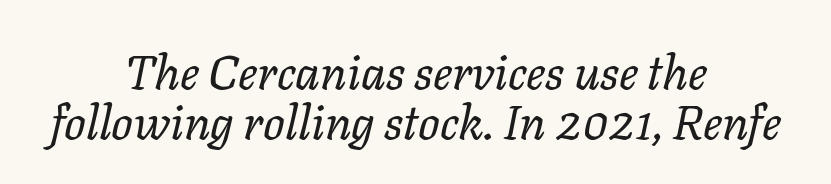
Does the copy run flush right? No — it is centered line by line. Tracking value appears to be zero — textbook default spacing. This reads as an unemphasized weight, regular at the heaviest. An italicized treatment has been applied to the whole sample. Words float on clear page, feet unadorned.
